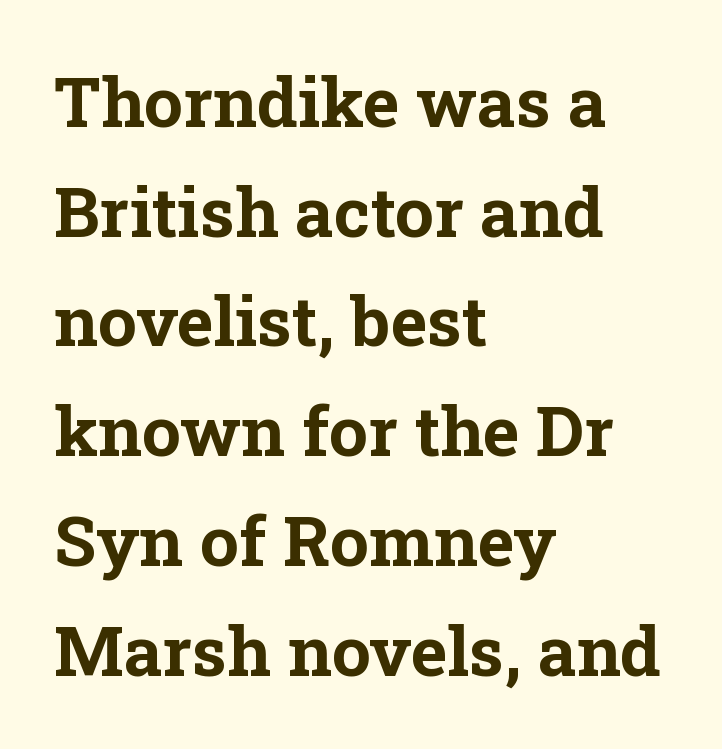
The image shows 69 px bold serif type, upright; set left-aligned, normal line spacing (1.59x), normal letter spacing, not underlined; low stroke contrast and a medium x-height.
